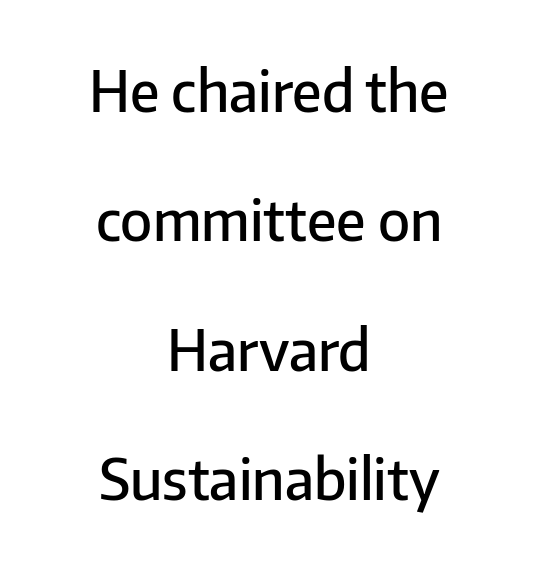
{"serif": "no", "italic": "no", "bold": "semi", "weight": "semibold", "width": "normal", "stroke_contrast": "low", "x_height": "medium", "monospaced": "no", "underline": "no", "align": "center", "line_spacing": "loose", "line_spacing_ratio": 2.31, "letter_spacing": "normal", "letter_spacing_em": 0.0, "glyph_px": 56}
